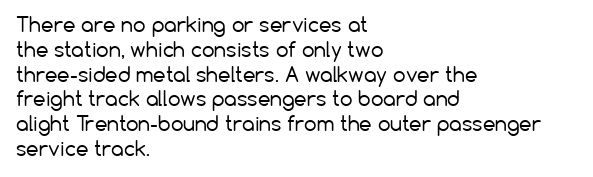
Q: Is the text bold? A: No.
Q: Is the text italic (slanted)? A: No, it is upright.
Q: Is the text underlined? A: No.
Q: How is the paragraph aligned? A: Left-aligned.
Q: Is the spacing between letters normal or unusually wide? A: Normal.
